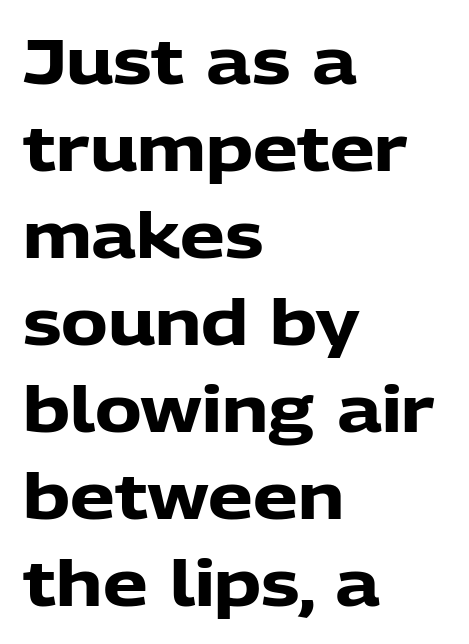
Q: Is the text bold? A: Yes.
Q: Is the text italic (slanted)? A: No, it is upright.
Q: Is the typeface a serif or a sans-serif typeface? A: Sans-serif.
Q: Is the text underlined? A: No.
Q: How is the paragraph aligned? A: Left-aligned.
Q: Is the spacing between letters normal or unusually wide? A: Normal.
Q: Is the spacing between lines tight, normal or loose? A: Normal.
Q: Width (condensed, normal, or wide)? A: Normal.
Q: Stroke contrast? A: Low.
Q: x-height? A: Medium.
Q: Monospaced? A: No.
